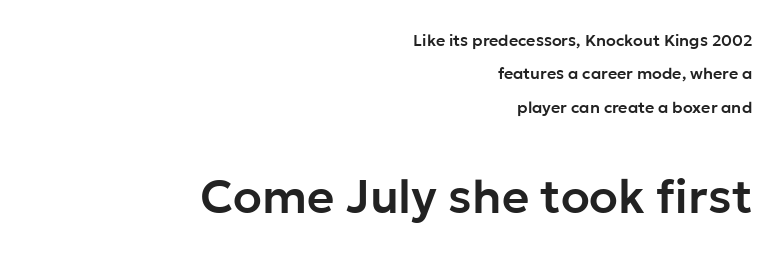
Q: Is the text italic (slanted)? A: No, it is upright.
Q: Is the typeface a serif or a sans-serif typeface? A: Sans-serif.
Q: Is the text underlined? A: No.
Q: How is the paragraph aligned? A: Right-aligned.
Q: Is the spacing between letters normal or unusually wide? A: Normal.
Q: Is the spacing between lines tight, normal or loose? A: Loose.
Q: Which block of text is set in a larger size, the first (top) or the second (bottom)? A: The second (bottom) one.
Q: Width (condensed, normal, or wide)? A: Normal.
Q: Stroke contrast? A: Low.
Q: x-height? A: Medium.
Q: Monospaced? A: No.
